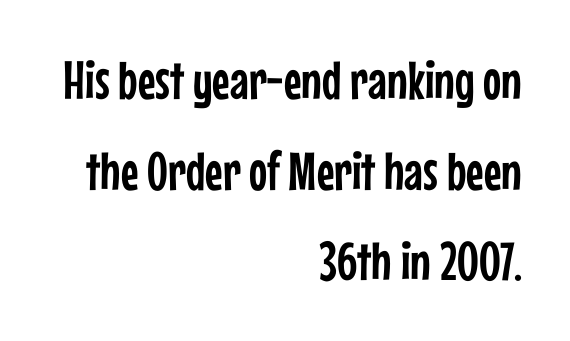
The image shows 54 px condensed sans-serif type, upright; set right-aligned, normal line spacing (1.68x), normal letter spacing, not underlined; low stroke contrast and a medium x-height.
